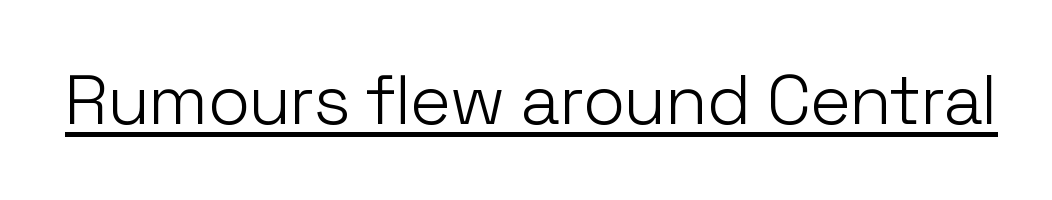
{"serif": "no", "italic": "no", "bold": "no", "weight": "light", "width": "normal", "stroke_contrast": "low", "x_height": "medium", "monospaced": "no", "underline": "yes", "letter_spacing": "normal", "letter_spacing_em": 0.0, "glyph_px": 70}
